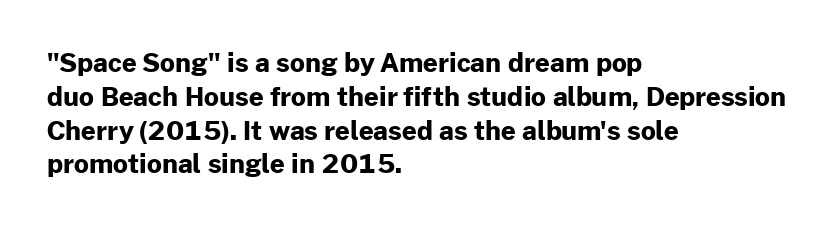
Q: Is the text bold? A: Yes.
Q: Is the text italic (slanted)? A: No, it is upright.
Q: Is the text underlined? A: No.
Q: How is the paragraph aligned? A: Left-aligned.
Q: Is the spacing between letters normal or unusually wide? A: Normal.
Q: Is the spacing between lines tight, normal or loose? A: Normal.
